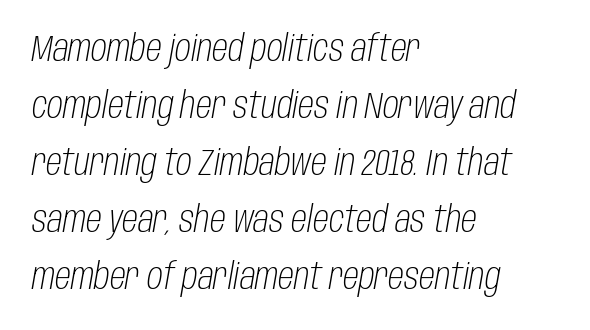
The image shows 36 px light, condensed type, italic (leaning right); set left-aligned, normal line spacing (1.58x), normal letter spacing, not underlined; low stroke contrast and a large x-height.
